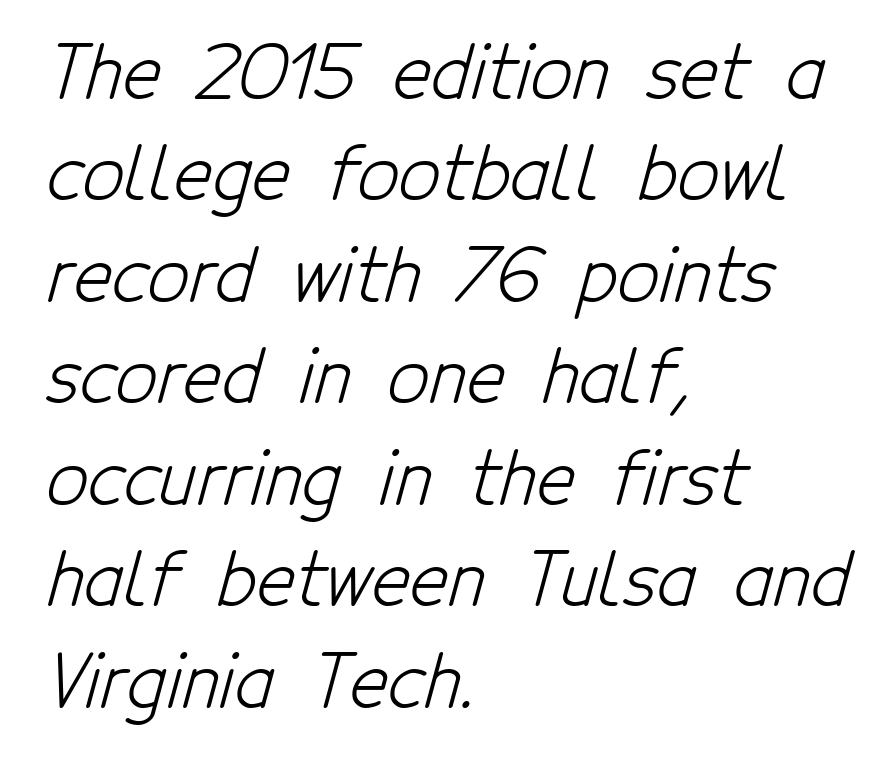
Q: Is the text bold? A: No.
Q: Is the typeface a serif or a sans-serif typeface? A: Sans-serif.
Q: Is the text underlined? A: No.
Q: How is the paragraph aligned? A: Left-aligned.
Q: Is the spacing between letters normal or unusually wide? A: Normal.
Q: Is the spacing between lines tight, normal or loose? A: Normal.
Q: Width (condensed, normal, or wide)? A: Condensed.
Q: Stroke contrast? A: Low.
Q: x-height? A: Medium.
Q: Monospaced? A: No.
